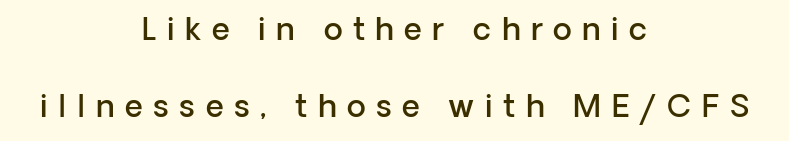
{"serif": "no", "italic": "no", "bold": "semi", "weight": "semibold", "width": "normal", "stroke_contrast": "low", "x_height": "medium", "monospaced": "no", "underline": "no", "align": "center", "line_spacing": "loose", "line_spacing_ratio": 2.48, "letter_spacing": "wide", "letter_spacing_em": 0.34, "glyph_px": 31}
